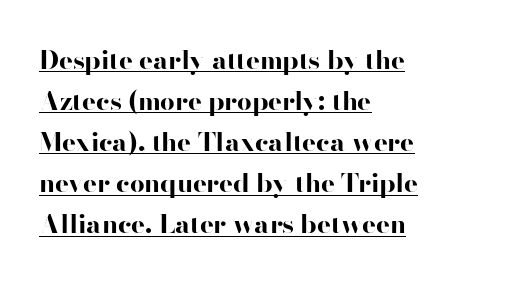
The image shows 26 px bold type, upright; set left-aligned, normal line spacing (1.58x), normal letter spacing, underlined.
